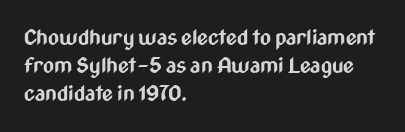
Anything drawn beneath the words? Only blank space. Evenly set lines give the paragraph a standard silhouette. In CSS terms this would be text-align: left. The font's upright variant was chosen for this text. Strokes here are thick enough to call this a true bold.
